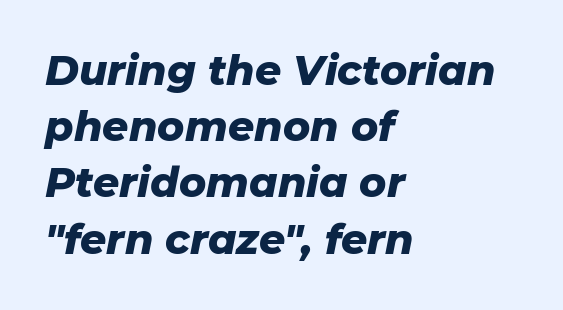
{"italic": "yes", "lean": "right", "slant_degrees": 11, "bold": "yes", "weight": "heavy", "width": "normal", "stroke_contrast": "low", "x_height": "medium", "monospaced": "no", "underline": "no", "align": "left", "line_spacing": "normal", "line_spacing_ratio": 1.37, "letter_spacing": "normal", "letter_spacing_em": 0.0, "glyph_px": 41}
